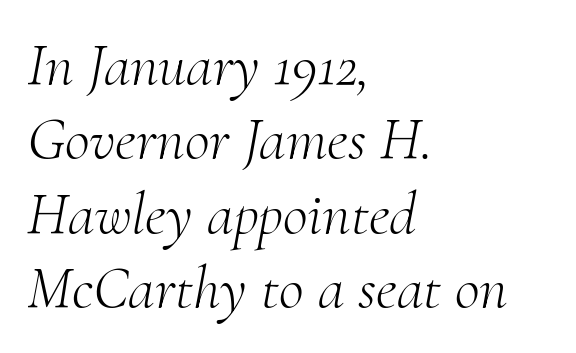
The image shows 61 px light serif type, italic (leaning right); set left-aligned, line spacing 1.22x, normal letter spacing, not underlined; medium stroke contrast and a small x-height.
